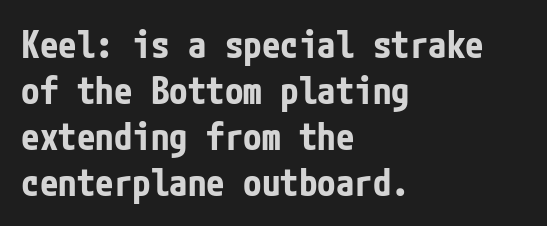
Students, this is bold: see how much ink each stroke carries. Look at the tracking — it's just the regular setting, nothing added. The ragged edge is on the right, which tells us the setting is flush left. Anything drawn beneath the words? Only blank space. Style check: upright. Letterform terminals end flat and unadorned throughout the passage.
